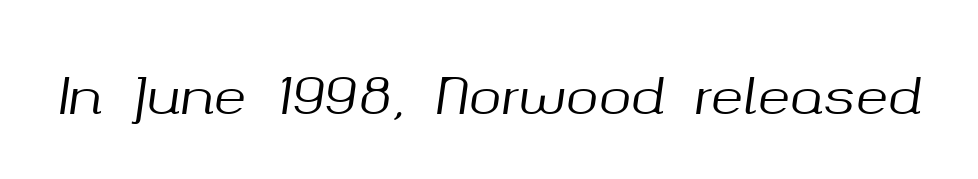
No extra tracking has been applied to these lines. Spacing verdict: proportional, widths tailored to each character. Anything drawn beneath the words? Only blank space. The passage shown leans; its letterforms are oblique.
